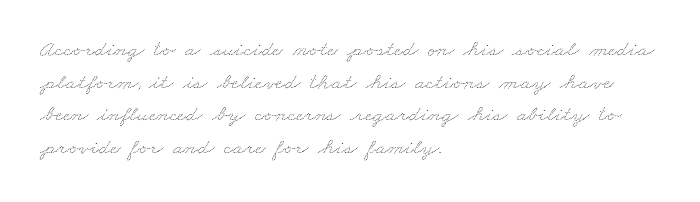
{"bold": "no", "underline": "no", "align": "left", "line_spacing": "normal", "line_spacing_ratio": 1.42, "letter_spacing": "normal", "letter_spacing_em": 0.0, "glyph_px": 23}
